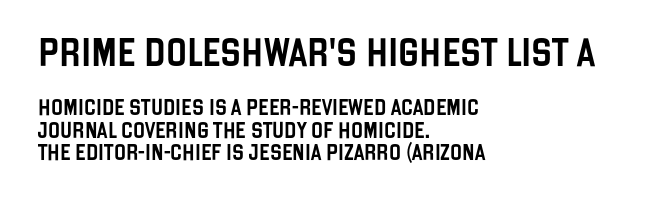
Q: Is the text italic (slanted)? A: No, it is upright.
Q: Is the typeface a serif or a sans-serif typeface? A: Sans-serif.
Q: Is the text underlined? A: No.
Q: How is the paragraph aligned? A: Left-aligned.
Q: Is the spacing between letters normal or unusually wide? A: Normal.
Q: Is the spacing between lines tight, normal or loose? A: Normal.
Q: Which block of text is set in a larger size, the first (top) or the second (bottom)? A: The first (top) one.
Q: Width (condensed, normal, or wide)? A: Condensed.
Q: Stroke contrast? A: Low.
Q: x-height? A: Large.
Q: Monospaced? A: No.
